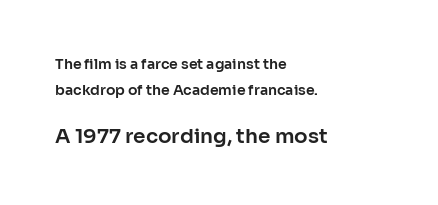
Q: Is the text italic (slanted)? A: No, it is upright.
Q: Is the text underlined? A: No.
Q: How is the paragraph aligned? A: Left-aligned.
Q: Is the spacing between letters normal or unusually wide? A: Normal.
Q: Which block of text is set in a larger size, the first (top) or the second (bottom)? A: The second (bottom) one.
